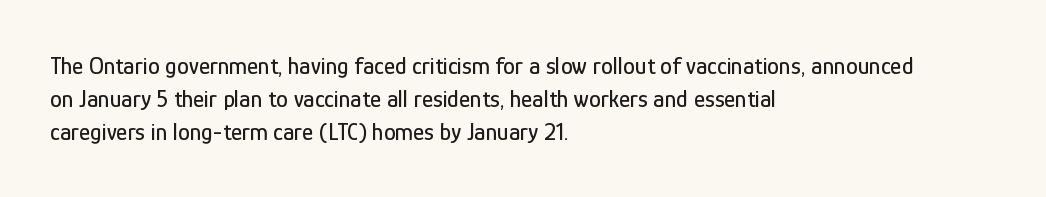
Q: Is the text italic (slanted)? A: No, it is upright.
Q: Is the text underlined? A: No.
Q: How is the paragraph aligned? A: Left-aligned.
Q: Is the spacing between letters normal or unusually wide? A: Normal.
Q: Is the spacing between lines tight, normal or loose? A: Normal.
